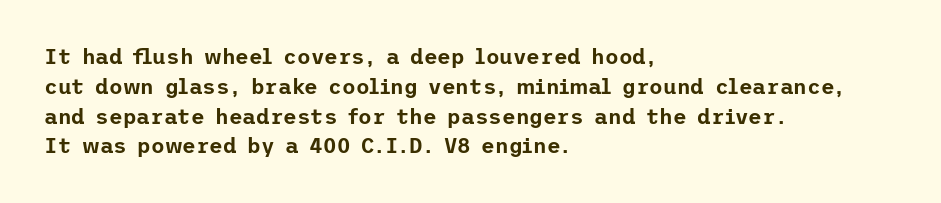
The image shows 21 px text type, upright; set left-aligned, normal line spacing (1.42x), normal letter spacing, not underlined.
